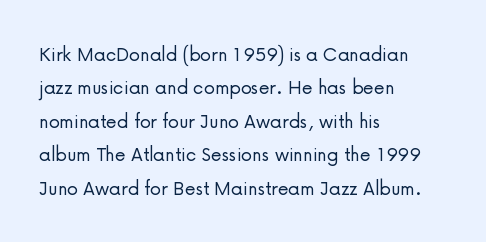
{"italic": "no", "bold": "no", "underline": "no", "align": "left", "line_spacing": "normal", "line_spacing_ratio": 1.52, "letter_spacing": "normal", "letter_spacing_em": 0.0, "glyph_px": 22}
